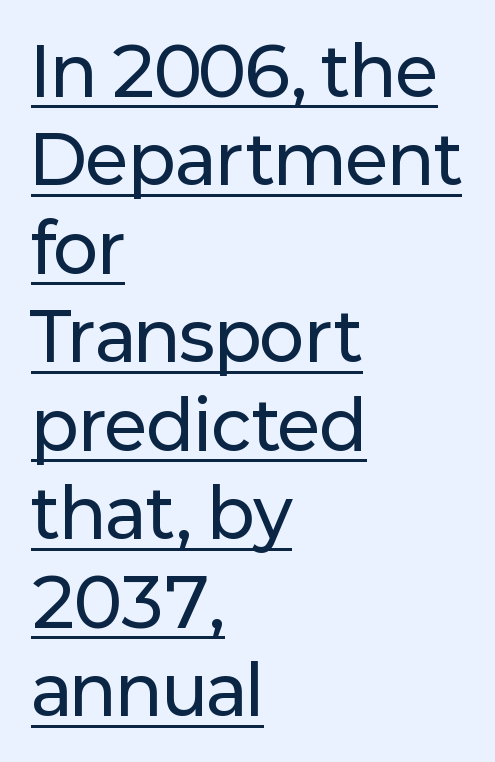
Q: Is the text italic (slanted)? A: No, it is upright.
Q: Is the typeface a serif or a sans-serif typeface? A: Sans-serif.
Q: Is the text underlined? A: Yes.
Q: How is the paragraph aligned? A: Left-aligned.
Q: Is the spacing between letters normal or unusually wide? A: Normal.
Q: Is the spacing between lines tight, normal or loose? A: Normal.
Q: Width (condensed, normal, or wide)? A: Normal.
Q: Stroke contrast? A: Low.
Q: x-height? A: Medium.
Q: Monospaced? A: No.
